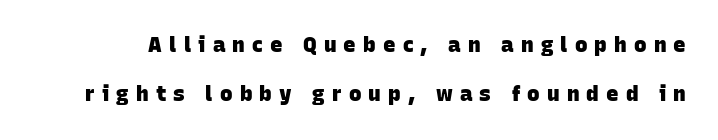
Q: Is the text bold? A: Yes.
Q: Is the text underlined? A: No.
Q: Is the spacing between letters normal or unusually wide? A: Unusually wide.
Q: Is the spacing between lines tight, normal or loose? A: Loose.
